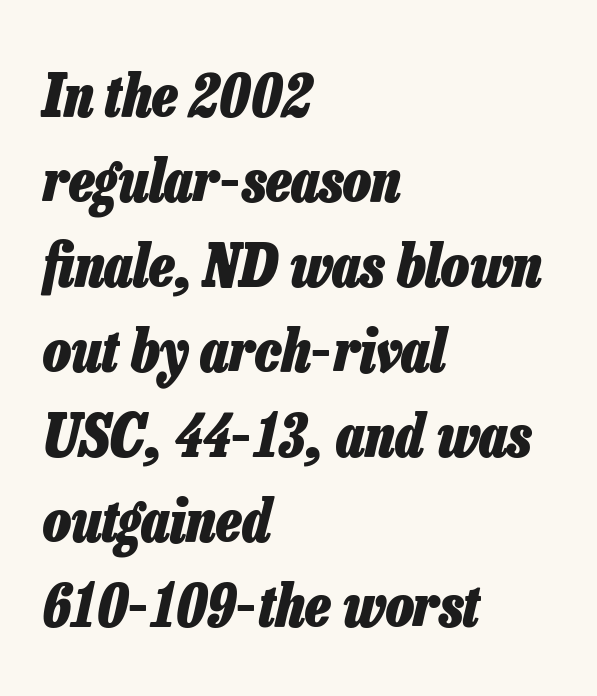
The strokes are fattened all the way to bold. Words appear dense and cohesive because spacing is normal. The space beneath each line is pristine and unruled. Posture: slanted. Leading: standard.
